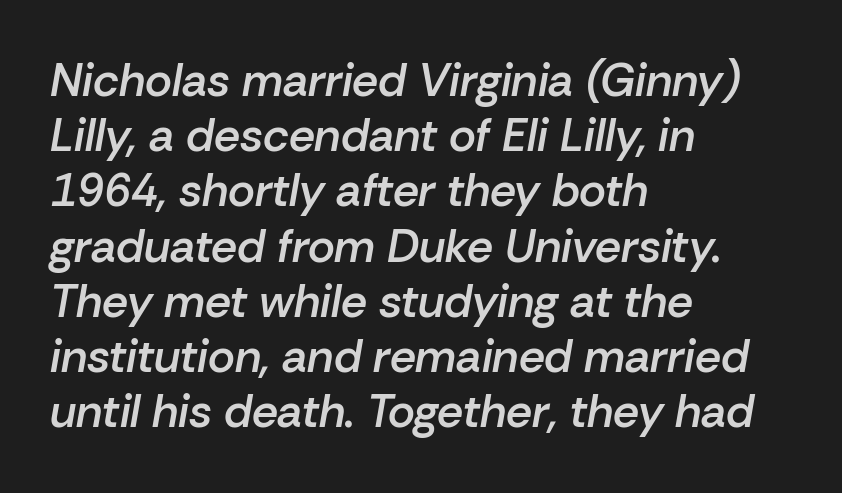
{"italic": "yes", "lean": "right", "slant_degrees": 10, "bold": "semi", "weight": "semibold", "width": "normal", "stroke_contrast": "low", "x_height": "medium", "monospaced": "no", "underline": "no", "align": "left", "line_spacing_ratio": 1.2, "letter_spacing": "normal", "letter_spacing_em": 0.0, "glyph_px": 46}
